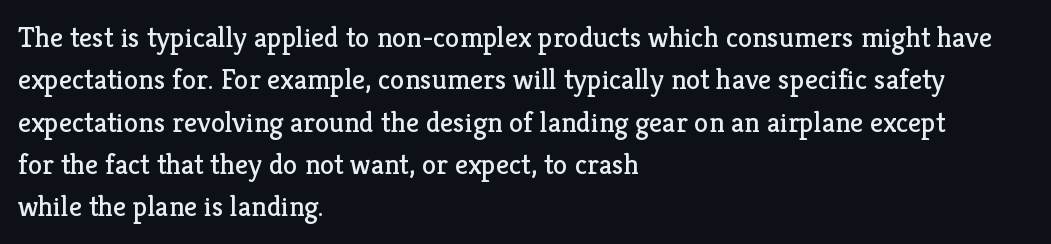
Q: Is the text bold? A: No.
Q: Is the text italic (slanted)? A: No, it is upright.
Q: Is the typeface a serif or a sans-serif typeface? A: Serif.
Q: Is the text underlined? A: No.
Q: How is the paragraph aligned? A: Left-aligned.
Q: Is the spacing between letters normal or unusually wide? A: Normal.
Q: Is the spacing between lines tight, normal or loose? A: Normal.
Q: Width (condensed, normal, or wide)? A: Normal.
Q: Stroke contrast? A: Low.
Q: x-height? A: Medium.
Q: Monospaced? A: No.
